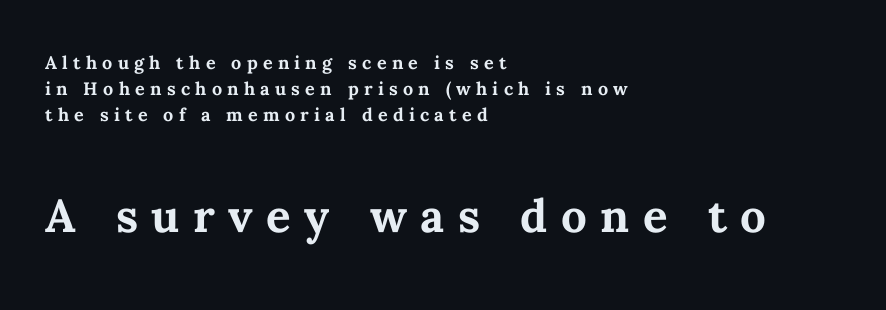
The image shows 61 px semibold type, upright; set left-aligned, tight line spacing (1.09x), unusually wide letter spacing (+0.22 em), not underlined; the second (bottom) block is 2.54x larger; medium stroke contrast and a medium x-height.
